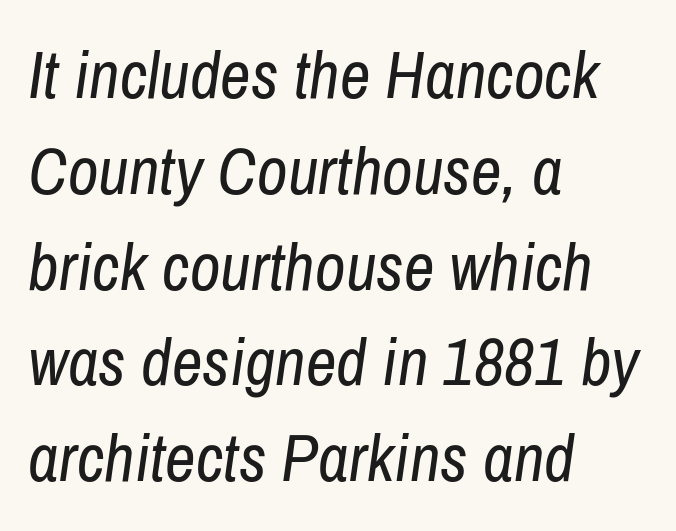
The text carries the slant typical of an italic or oblique font. Glyph-to-glyph distance matches everyday printed text. Decoration check: the copy has no underline. These glyphs show unthickened strokes, regular width or finer. The rag falls on the right side of this text block. The block of text has a typical density, with ordinary space between rows.
